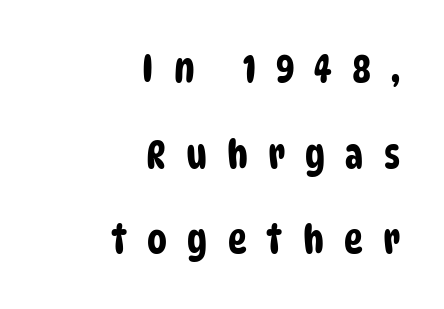
{"serif": "no", "width": "condensed", "stroke_contrast": "low", "x_height": "large", "monospaced": "no", "underline": "no", "align": "right", "line_spacing": "loose", "line_spacing_ratio": 2.14, "letter_spacing": "wide", "letter_spacing_em": 0.5, "glyph_px": 40}
